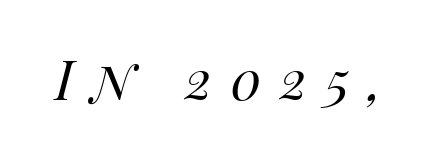
The image shows 54 px regular-weight type, italic (leaning right); set unusually wide letter spacing (+0.34 em), not underlined; high stroke contrast and a large x-height.
